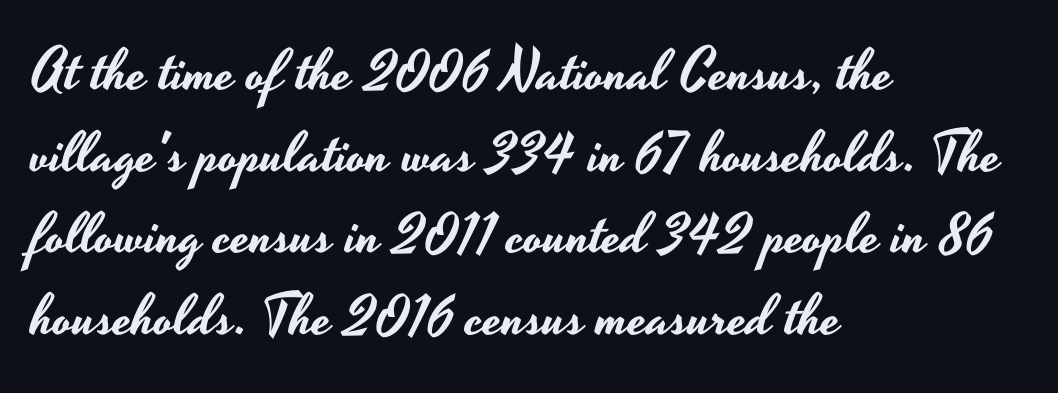
Q: Is the text italic (slanted)? A: Yes.
Q: Is the typeface a serif or a sans-serif typeface? A: Sans-serif.
Q: Is the text underlined? A: No.
Q: How is the paragraph aligned? A: Left-aligned.
Q: Is the spacing between letters normal or unusually wide? A: Normal.
Q: Is the spacing between lines tight, normal or loose? A: Normal.
Q: Width (condensed, normal, or wide)? A: Wide.
Q: Stroke contrast? A: Low.
Q: x-height? A: Small.
Q: Monospaced? A: No.
